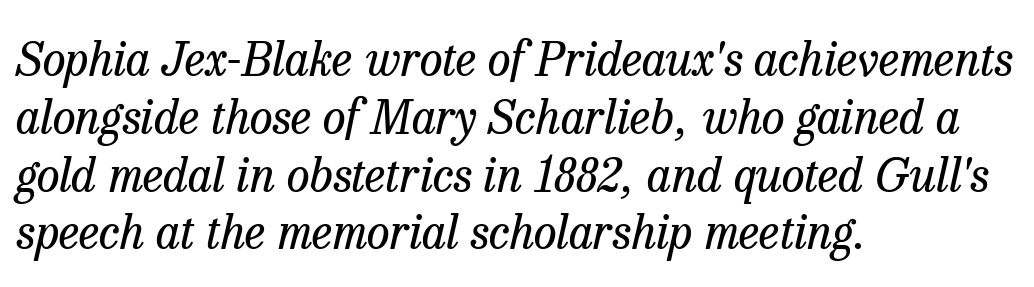
{"serif": "yes", "italic": "yes", "lean": "right", "slant_degrees": 13, "bold": "no", "weight": "regular", "width": "normal", "stroke_contrast": "low", "x_height": "medium", "monospaced": "no", "underline": "no", "align": "left", "line_spacing_ratio": 1.23, "letter_spacing": "normal", "letter_spacing_em": 0.0, "glyph_px": 47}
